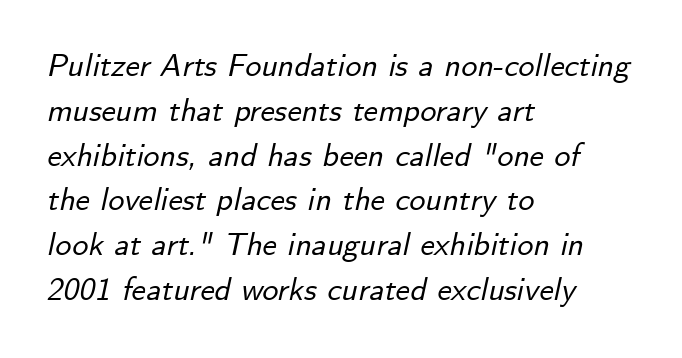
Q: Is the text italic (slanted)? A: Yes, it leans right by about 12 degrees.
Q: Is the text underlined? A: No.
Q: How is the paragraph aligned? A: Left-aligned.
Q: Is the spacing between letters normal or unusually wide? A: Normal.
Q: Is the spacing between lines tight, normal or loose? A: Normal.
Q: Width (condensed, normal, or wide)? A: Normal.
Q: Stroke contrast? A: Low.
Q: x-height? A: Small.
Q: Monospaced? A: No.
